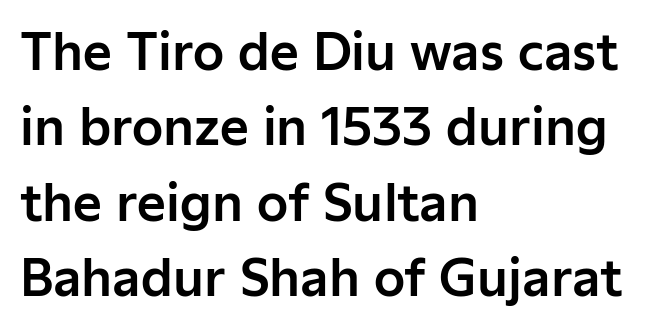
A typesetter would call this zero additional tracking. Honestly, there is no underline to notice here at all. You can tell from the bare stems that sans-serif type was used. The letters advance in unequal steps, a hallmark of proportional type. These lines are set flush left with a ragged right edge. Ordinary non-slanted type is in use.
